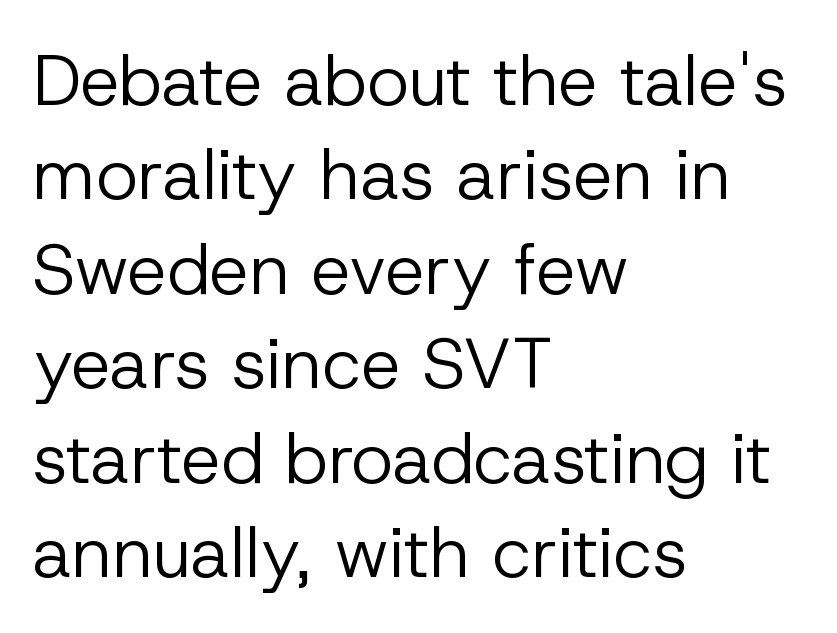
The image shows 71 px regular-weight sans-serif type, upright; set left-aligned, normal line spacing (1.33x), normal letter spacing, not underlined; low stroke contrast and a medium x-height.
